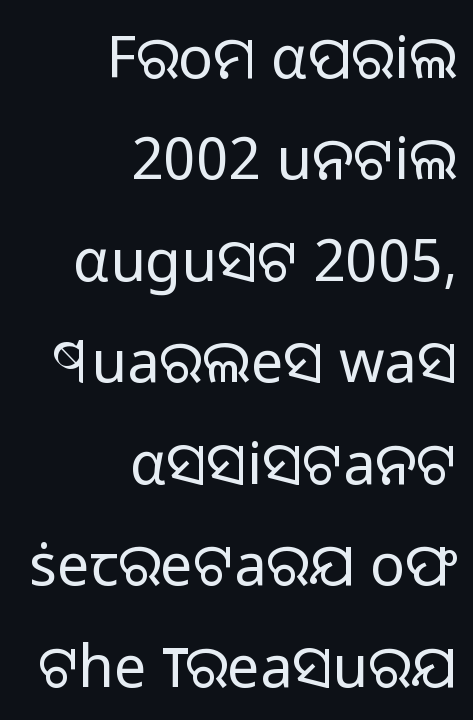
{"serif": "no", "italic": "no", "bold": "no", "weight": "light", "width": "normal", "stroke_contrast": "low", "x_height": "medium", "monospaced": "no", "underline": "no", "align": "right", "line_spacing_ratio": 1.75, "letter_spacing": "normal", "letter_spacing_em": 0.0, "glyph_px": 58}
